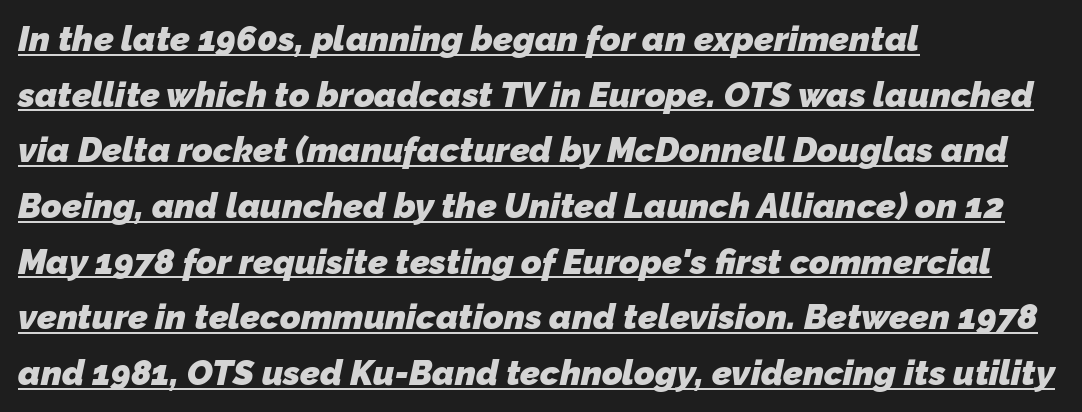
The image shows 35 px heavy sans-serif type; set left-aligned, normal line spacing (1.59x), normal letter spacing, underlined; low stroke contrast and a medium x-height.
